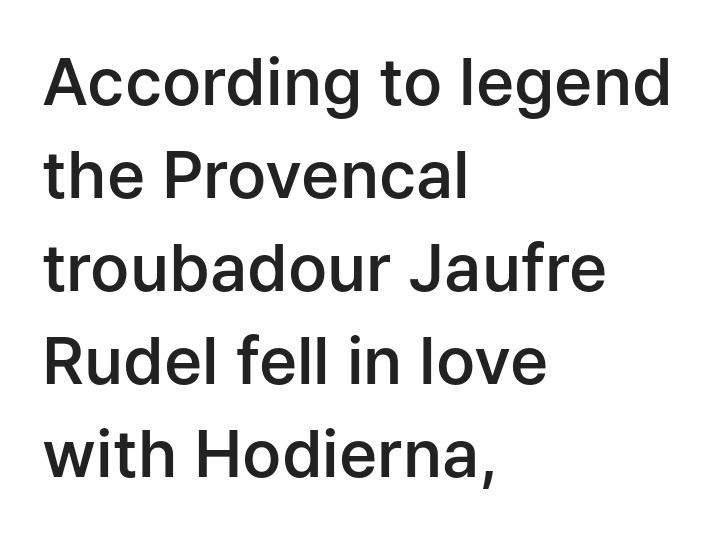
The lines in this sample share a left origin and differ only in where they stop. The glyphs in this specimen are sans serif. The strokes are fattened partway — semibold, not bold. Rows of type keep a routine distance in the vertical direction. Proportional: the letters do not fall into vertical columns. Observe the ordinary spacing: letters are neighbours, not strangers.
